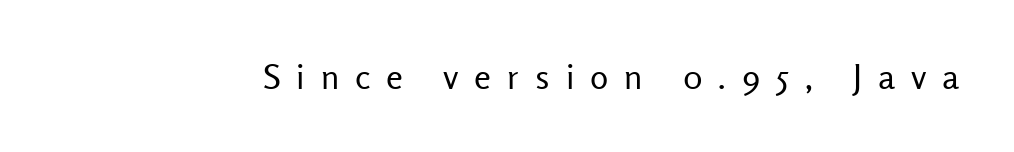
Bare-footed words on every line. Are there feet on the stems? There aren't — it's a sans. Compared with typical body copy, the letter spacing here is much looser. No chunkiness to these letters — they're not bold. Upright lettering throughout. The rendering uses natural spacing where letterforms have individual widths.
